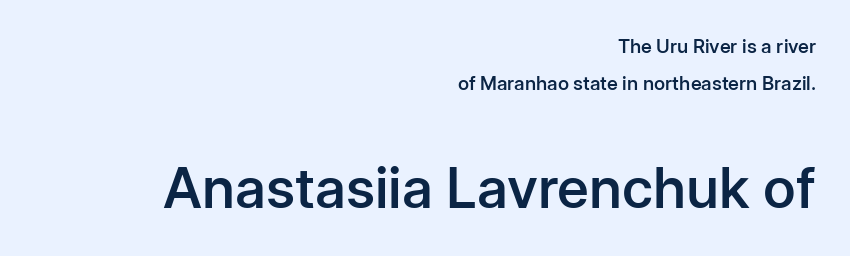
Q: Is the text bold? A: Semi-bold.
Q: Is the text italic (slanted)? A: No, it is upright.
Q: Is the typeface a serif or a sans-serif typeface? A: Sans-serif.
Q: Is the text underlined? A: No.
Q: How is the paragraph aligned? A: Right-aligned.
Q: Is the spacing between letters normal or unusually wide? A: Normal.
Q: Is the spacing between lines tight, normal or loose? A: Loose.
Q: Which block of text is set in a larger size, the first (top) or the second (bottom)? A: The second (bottom) one.
Q: Width (condensed, normal, or wide)? A: Normal.
Q: Stroke contrast? A: Low.
Q: x-height? A: Medium.
Q: Monospaced? A: No.
